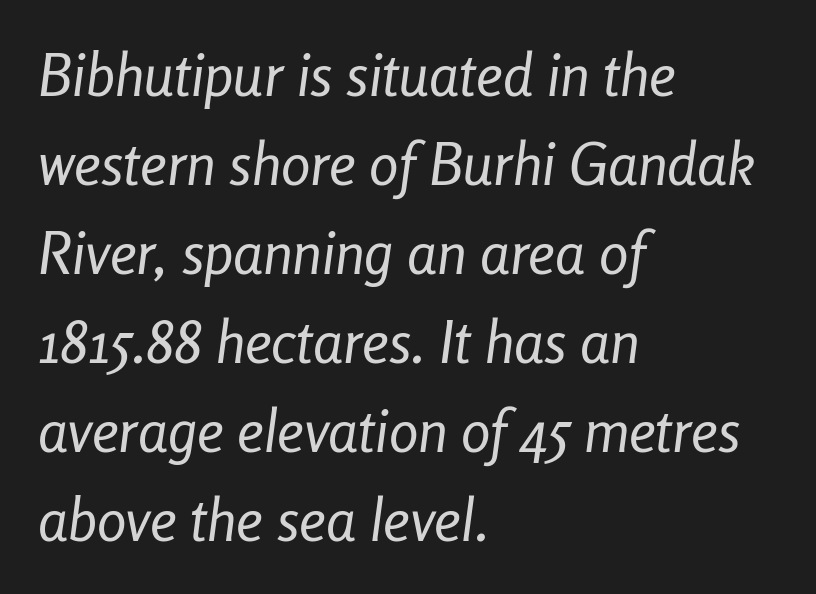
{"italic": "yes", "lean": "right", "slant_degrees": 8, "bold": "no", "weight": "regular", "width": "condensed", "stroke_contrast": "low", "x_height": "medium", "monospaced": "no", "underline": "no", "align": "left", "line_spacing": "normal", "line_spacing_ratio": 1.51, "letter_spacing": "normal", "letter_spacing_em": 0.0, "glyph_px": 59}
